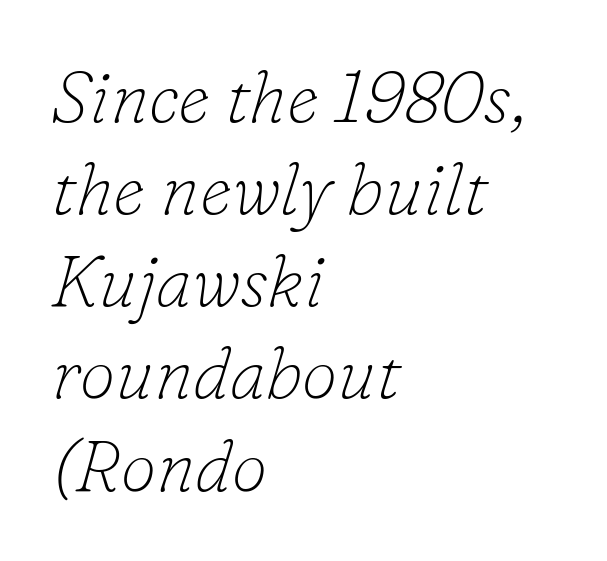
Regarding serifs, this sample has them. All the whitespace from short lines collects on the right. Note the varied advance widths — an 'i' is clearly narrower than an 'm'. Does the leading feel generous? No, just average.
